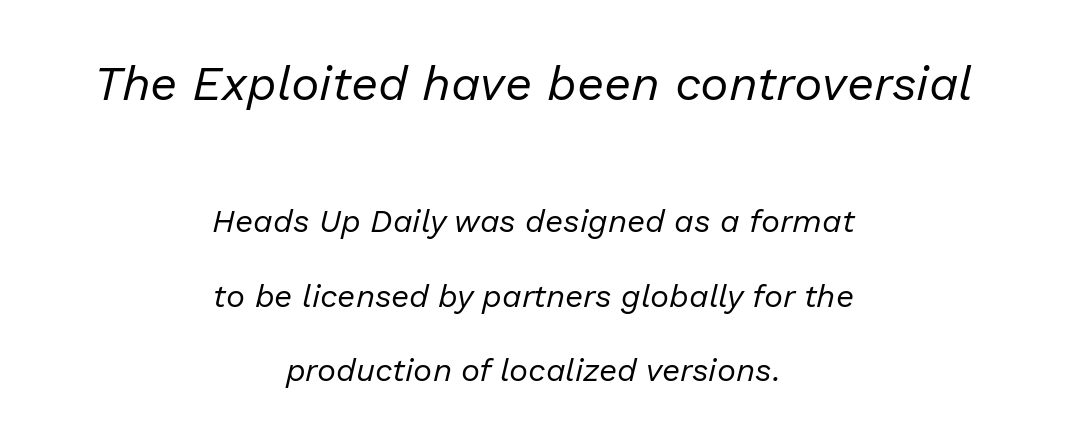
The image shows 48 px regular-weight type, italic (leaning right); set centered, loose line spacing (2.33x), normal letter spacing, not underlined; the first (top) block is 1.5x larger; low stroke contrast and a medium x-height.
